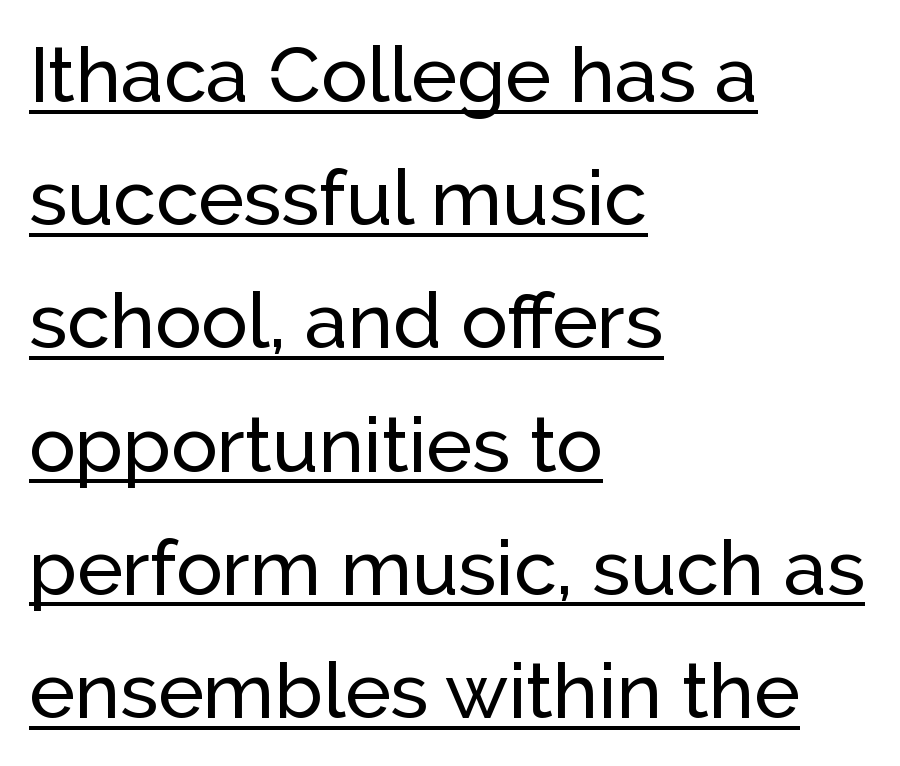
Q: Is the text italic (slanted)? A: No, it is upright.
Q: Is the typeface a serif or a sans-serif typeface? A: Sans-serif.
Q: Is the text underlined? A: Yes.
Q: How is the paragraph aligned? A: Left-aligned.
Q: Is the spacing between letters normal or unusually wide? A: Normal.
Q: Is the spacing between lines tight, normal or loose? A: Normal.
Q: Width (condensed, normal, or wide)? A: Normal.
Q: Stroke contrast? A: Low.
Q: x-height? A: Medium.
Q: Monospaced? A: No.
